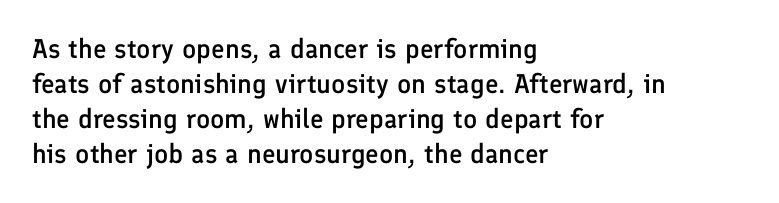
{"italic": "no", "bold": "semi", "underline": "no", "align": "left", "line_spacing": "normal", "line_spacing_ratio": 1.3, "letter_spacing": "normal", "letter_spacing_em": 0.0, "glyph_px": 27}
